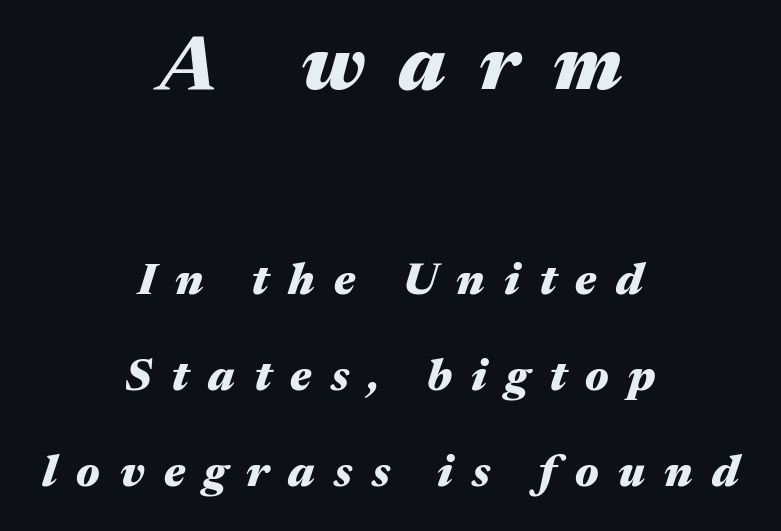
Q: Is the text bold? A: Yes.
Q: Is the text italic (slanted)? A: Yes, it leans right by about 17 degrees.
Q: Is the text underlined? A: No.
Q: How is the paragraph aligned? A: Centered.
Q: Is the spacing between letters normal or unusually wide? A: Unusually wide.
Q: Is the spacing between lines tight, normal or loose? A: Loose.
Q: Which block of text is set in a larger size, the first (top) or the second (bottom)? A: The first (top) one.
Q: Width (condensed, normal, or wide)? A: Wide.
Q: Stroke contrast? A: Medium.
Q: x-height? A: Medium.
Q: Monospaced? A: No.
